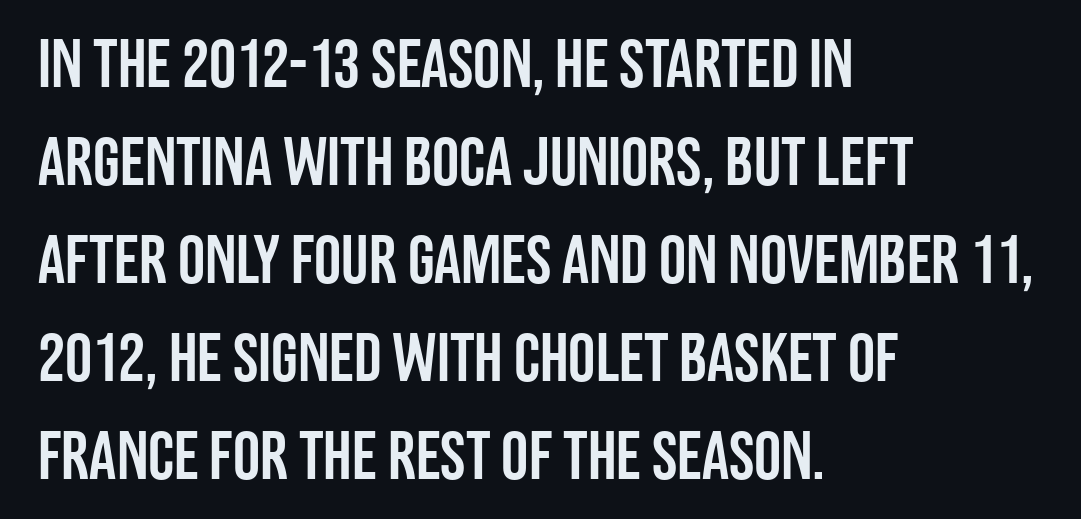
Short note: letters normally spaced. Left-aligned paragraph, ragged on the right. The type family on display is of the sans-serif kind. The specimen reads as upright at a glance. Varying glyph widths throughout — classic text-font behaviour.
